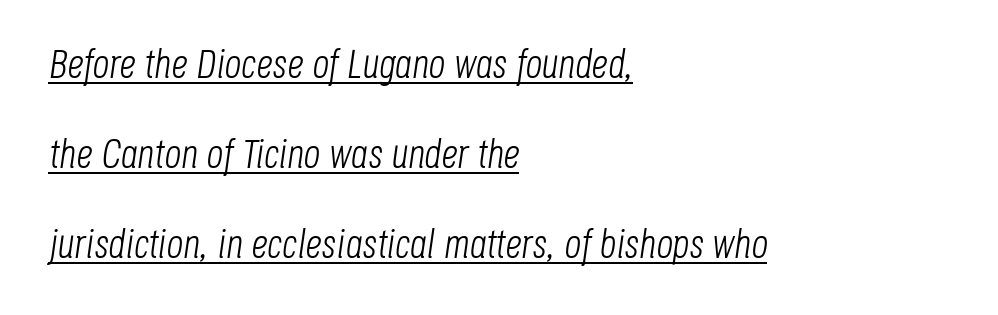
The face used here appears with an underline applied. Horizontal alignment here is leftward, the default for most running prose. Compared with typical body copy, the letter spacing here is the same. Quick note: italic. A typesetter would call this proportional, since set widths differ per character.
